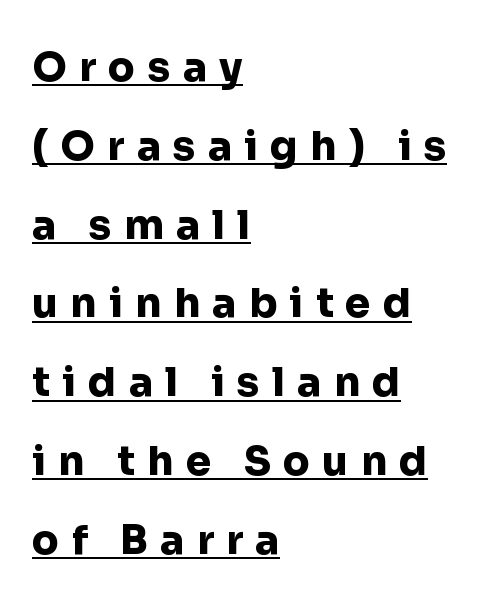
The passage shown has open, widely tracked lettering throughout. Are there feet on the stems? There aren't — it's a sans. What's the leading like? Stretched, with rows far apart. Horizontally, the lines are justified to the leading edge only. Emphasis by weight is at full strength: bold. Note the varied advance widths — an 'i' is clearly narrower than an 'm'.
